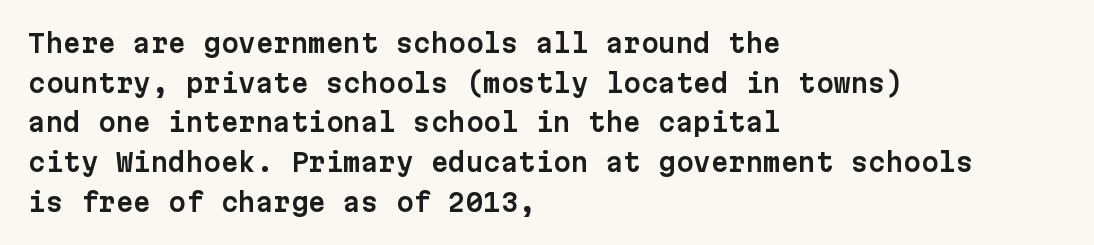
Q: Is the text italic (slanted)? A: No, it is upright.
Q: Is the text underlined? A: No.
Q: How is the paragraph aligned? A: Left-aligned.
Q: Is the spacing between letters normal or unusually wide? A: Normal.
Q: Is the spacing between lines tight, normal or loose? A: Normal.
